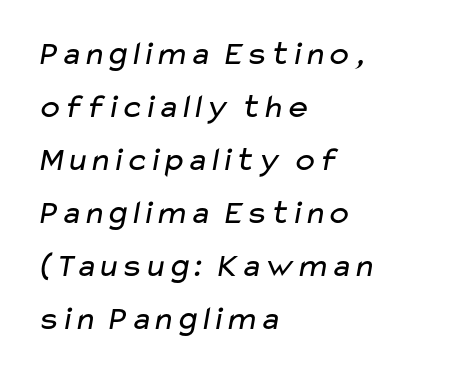
This block has exactly the height ordinary leading produces. The ragged edge is on the right, which tells us the setting is flush left. Characters follow at the spacing the type designer built in. No extra ink here — the face is not bold. This is sans-serif lettering, the kind often seen on screens and signage.
